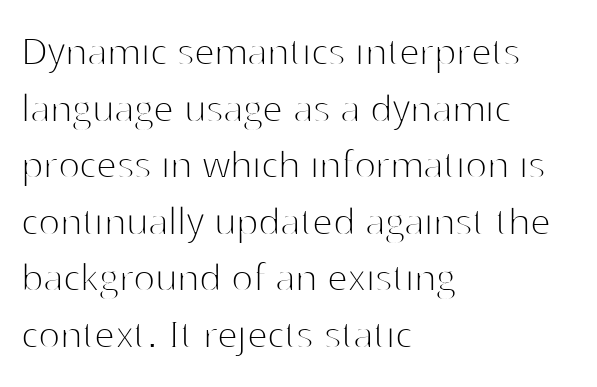
The image shows 46 px thin sans-serif type, upright; set left-aligned, line spacing 1.23x, normal letter spacing, not underlined; high stroke contrast and a medium x-height.
